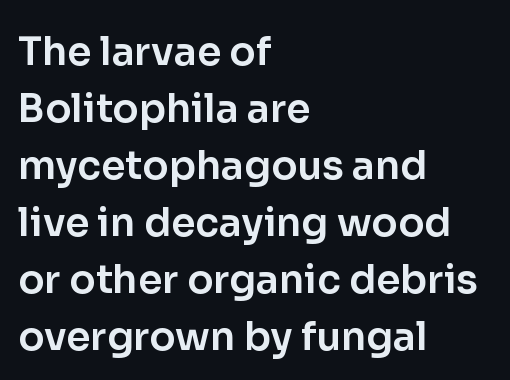
Q: Is the text italic (slanted)? A: No, it is upright.
Q: Is the typeface a serif or a sans-serif typeface? A: Sans-serif.
Q: Is the text underlined? A: No.
Q: How is the paragraph aligned? A: Left-aligned.
Q: Is the spacing between letters normal or unusually wide? A: Normal.
Q: Is the spacing between lines tight, normal or loose? A: Normal.
Q: Width (condensed, normal, or wide)? A: Normal.
Q: Stroke contrast? A: Low.
Q: x-height? A: Medium.
Q: Monospaced? A: No.
